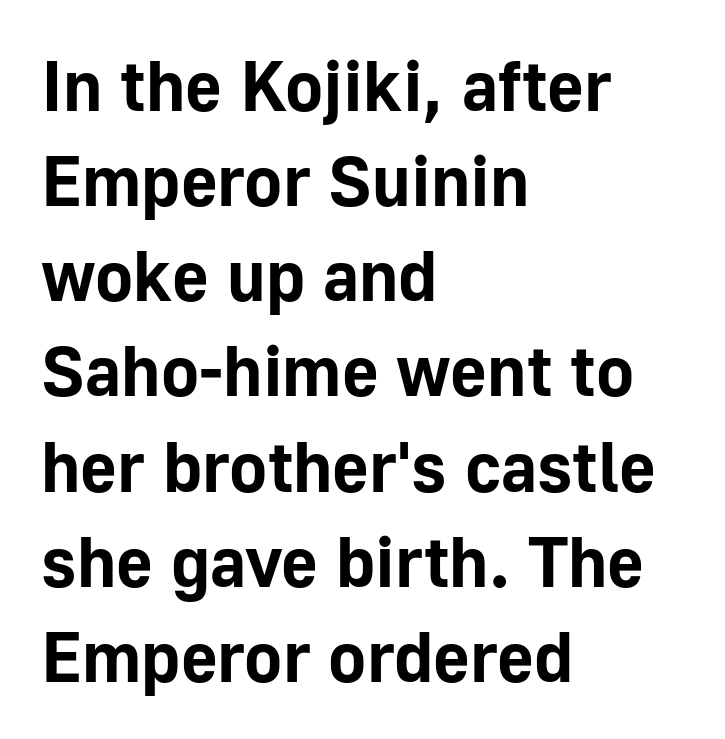
{"serif": "no", "italic": "no", "bold": "yes", "weight": "bold", "width": "normal", "stroke_contrast": "low", "x_height": "medium", "monospaced": "no", "underline": "no", "align": "left", "line_spacing": "normal", "line_spacing_ratio": 1.34, "letter_spacing": "normal", "letter_spacing_em": 0.0, "glyph_px": 71}
